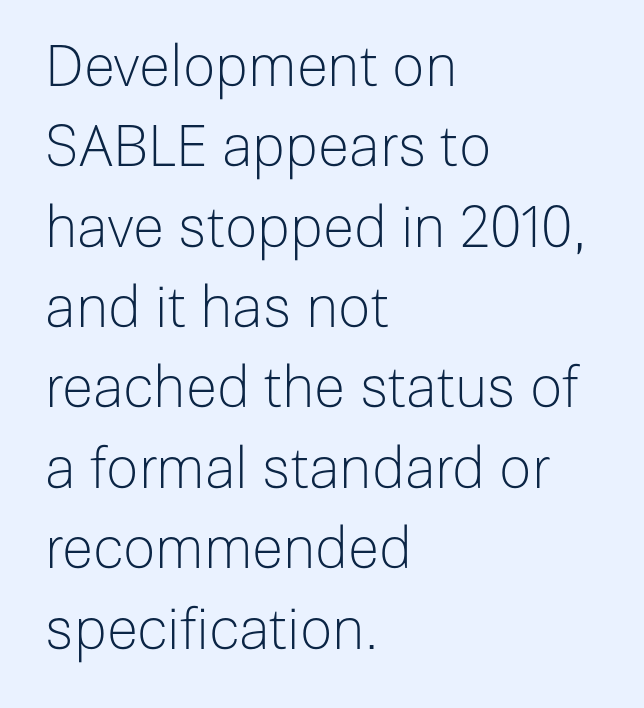
The image shows 57 px light sans-serif type, upright; set left-aligned, normal line spacing (1.41x), normal letter spacing, not underlined; low stroke contrast and a medium x-height.
